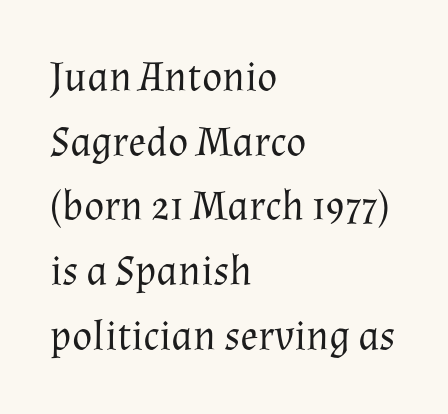
Honestly, the row spacing looks completely unremarkable. Serifs: yes, visible at the terminals of the letterforms. Stems and bowls with no extra thickness — not bold. Think of a printed novel: that variable character pitch is what you see here.
